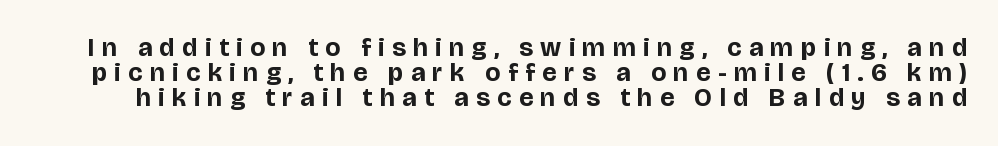
{"italic": "no", "bold": "yes", "underline": "no", "line_spacing": "tight", "line_spacing_ratio": 0.97, "letter_spacing": "wide", "letter_spacing_em": 0.29, "glyph_px": 26}
